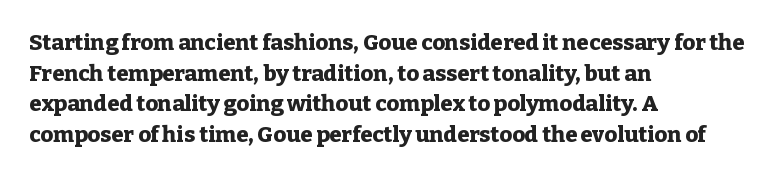
The image shows 22 px bold type, upright; set left-aligned, normal line spacing (1.39x), normal letter spacing, not underlined.
